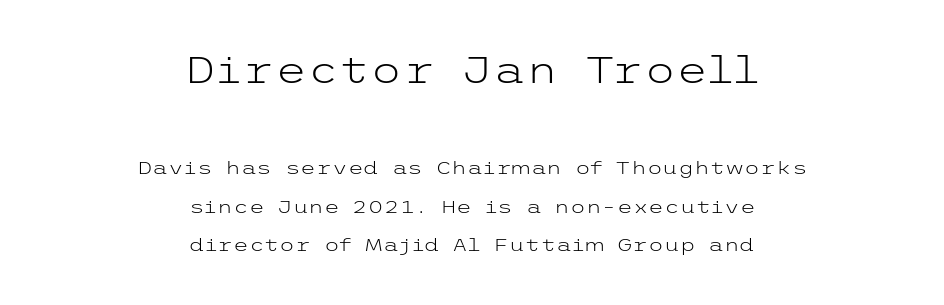
Caption: standard tracking, unaltered. The space directly below the letters is spotless. Does the lettering tilt? It doesn't — this is upright. You could fit nearly another row in the gap between these rows. The characters are drawn with everyday or finer stroke widths.
